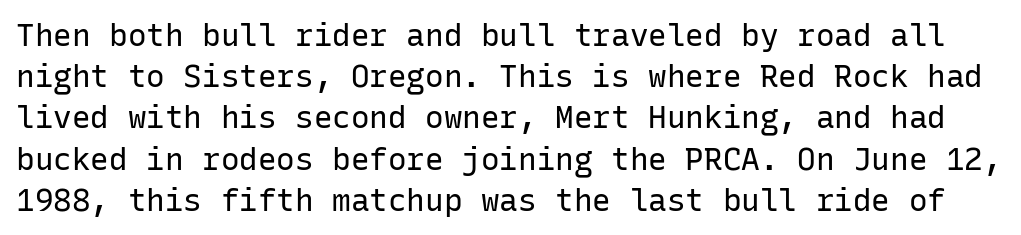
The image shows 31 px regular-weight sans-serif type, upright, monospaced; set normal line spacing (1.33x), normal letter spacing, not underlined; low stroke contrast and a medium x-height.
